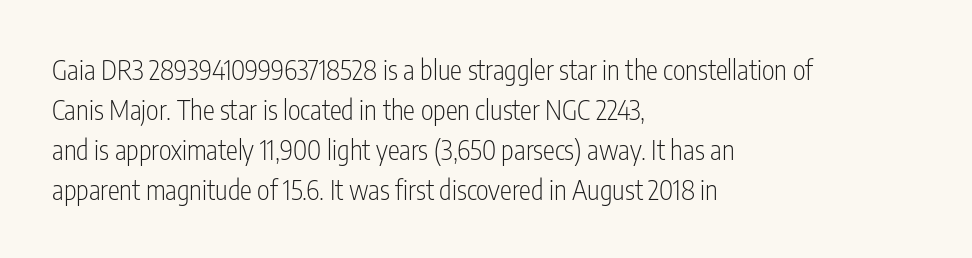
{"italic": "no", "bold": "no", "underline": "no", "align": "left", "line_spacing": "normal", "line_spacing_ratio": 1.48, "letter_spacing": "normal", "letter_spacing_em": 0.0, "glyph_px": 27}
